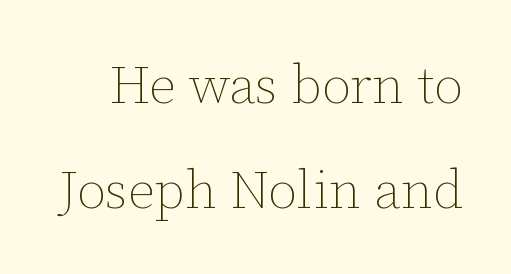
The image shows 53 px thin type, upright; set loose line spacing (1.98x), normal letter spacing, not underlined; low stroke contrast and a medium x-height.
